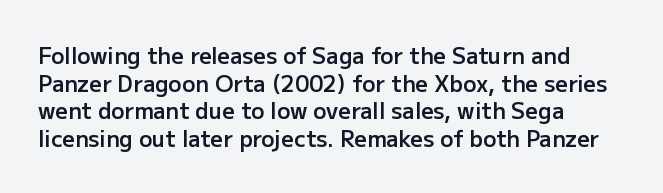
You can tell it's not italic because the verticals are truly vertical. Underlining? Definitely not there. Teacher's note: observe the even left margin — that is flush-left alignment. On the weight axis this lands at semibold, roughly 600.
